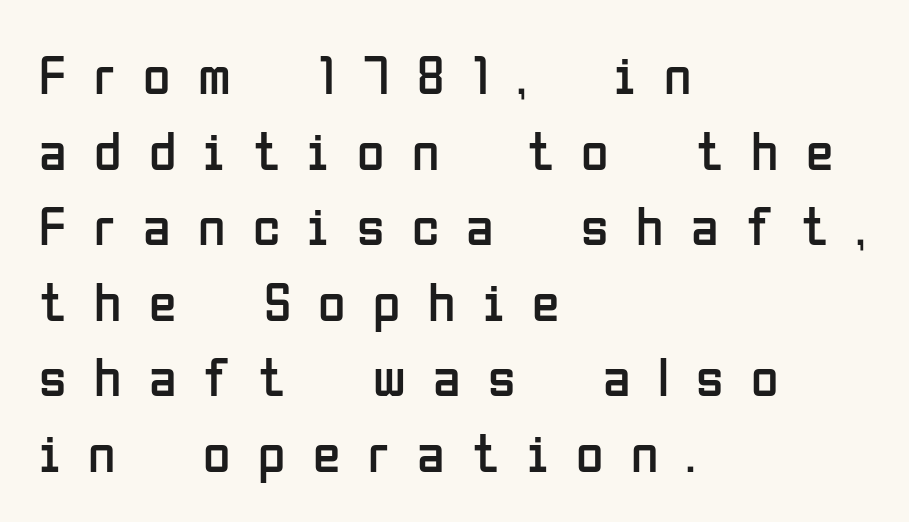
The image shows 56 px regular-weight, condensed sans-serif type, upright; set left-aligned, normal line spacing (1.35x), unusually wide letter spacing (+0.49 em), not underlined; low stroke contrast and a medium x-height.
